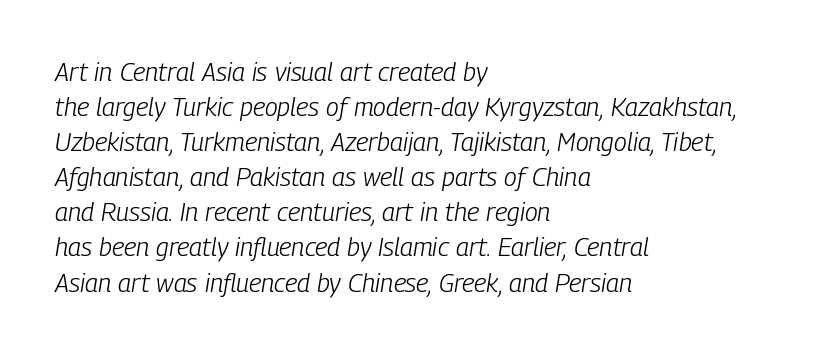
The image shows 26 px text type, italic (leaning right); set left-aligned, normal line spacing (1.35x), normal letter spacing, not underlined.
